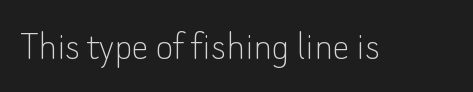
The image shows 43 px thin sans-serif type, upright; set normal letter spacing, not underlined; low stroke contrast and a small x-height.
